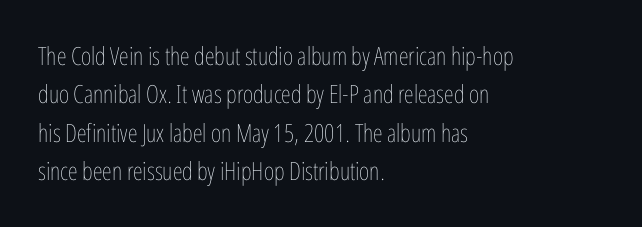
This sample uses an upright cut, with every glyph sitting square on the baseline. The string is rendered with underlining switched off. Tracking value appears to be zero — textbook default spacing. The lines in this sample share a left origin and differ only in where they stop. Vertical spacing — default.
